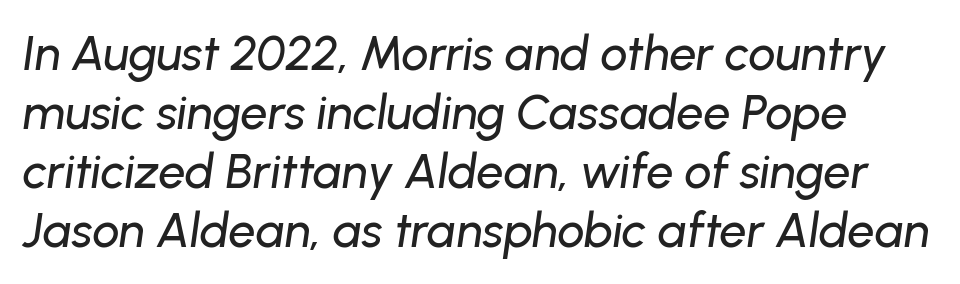
The image shows 48 px text type, italic (leaning right); set line spacing 1.23x, normal letter spacing, not underlined; low stroke contrast and a medium x-height.
